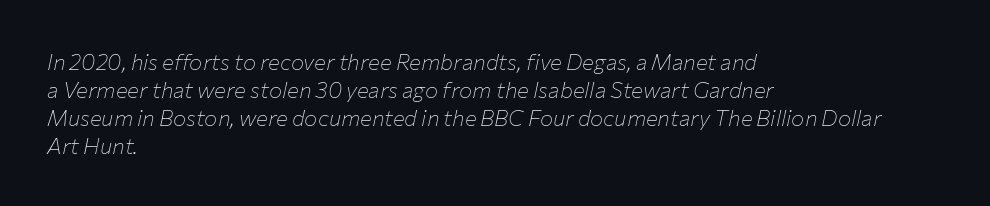
{"italic": "yes", "lean": "right", "slant_degrees": 12, "bold": "no", "underline": "no", "align": "left", "line_spacing": "normal", "line_spacing_ratio": 1.27, "letter_spacing": "normal", "letter_spacing_em": 0.0, "glyph_px": 22}
